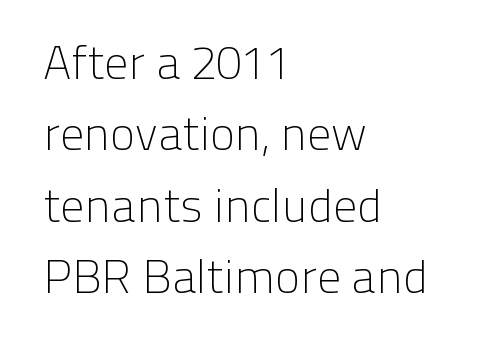
{"serif": "no", "italic": "no", "bold": "no", "weight": "light", "width": "normal", "stroke_contrast": "low", "x_height": "medium", "monospaced": "no", "underline": "no", "align": "left", "line_spacing": "normal", "line_spacing_ratio": 1.52, "letter_spacing": "normal", "letter_spacing_em": 0.0, "glyph_px": 47}
